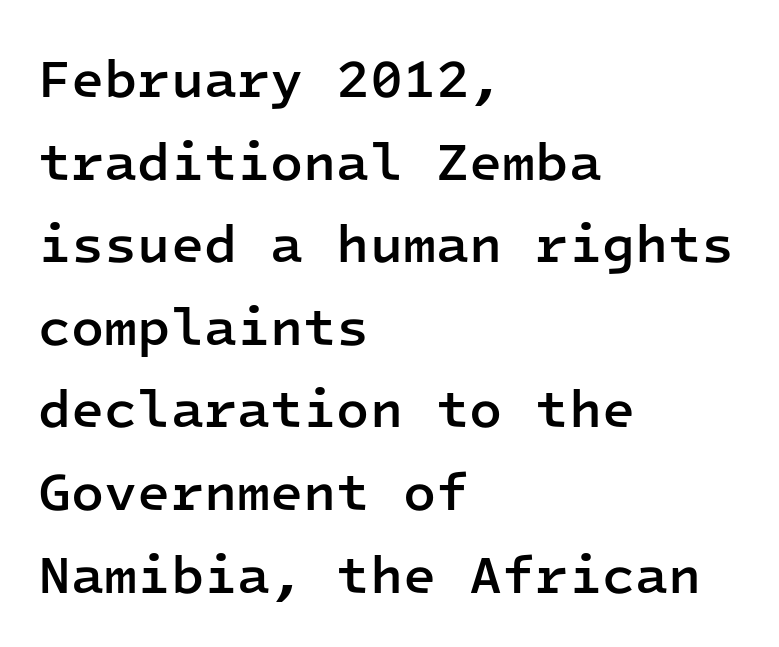
The image shows 54 px semibold sans-serif type, upright, monospaced; set left-aligned, normal line spacing (1.53x), normal letter spacing, not underlined; low stroke contrast and a medium x-height.
